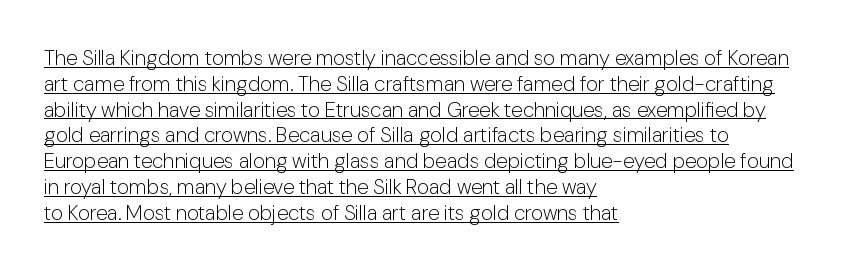
{"italic": "no", "bold": "no", "underline": "yes", "align": "left", "line_spacing_ratio": 1.23, "letter_spacing": "normal", "letter_spacing_em": 0.0, "glyph_px": 21}
